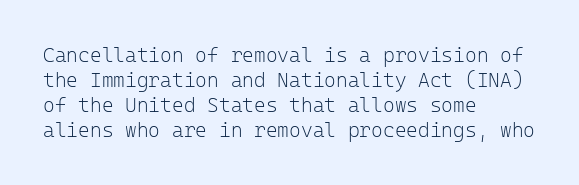
{"italic": "no", "bold": "no", "underline": "no", "align": "left", "line_spacing": "normal", "line_spacing_ratio": 1.25, "letter_spacing": "normal", "letter_spacing_em": 0.0, "glyph_px": 20}
